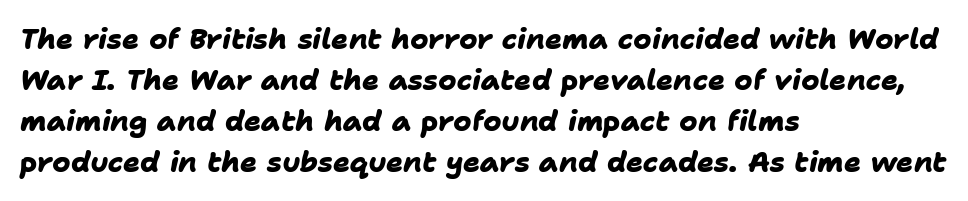
The image shows 28 px heavy sans-serif type; set left-aligned, normal line spacing (1.46x), normal letter spacing, not underlined; low stroke contrast and a medium x-height.
